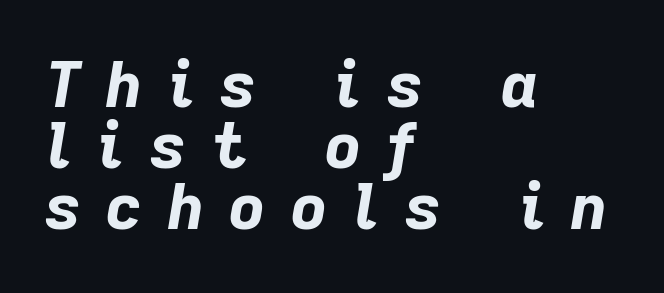
The image shows 63 px bold type, italic (leaning right); set left-aligned, tight line spacing (0.97x), unusually wide letter spacing (+0.4 em), not underlined; low stroke contrast and a medium x-height.
